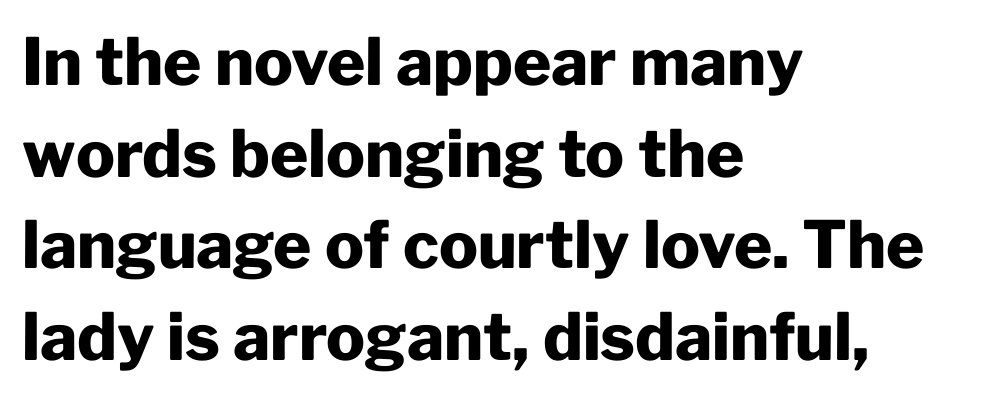
Q: Is the text bold? A: Yes.
Q: Is the text italic (slanted)? A: No, it is upright.
Q: Is the typeface a serif or a sans-serif typeface? A: Sans-serif.
Q: Is the text underlined? A: No.
Q: How is the paragraph aligned? A: Left-aligned.
Q: Is the spacing between letters normal or unusually wide? A: Normal.
Q: Is the spacing between lines tight, normal or loose? A: Normal.
Q: Width (condensed, normal, or wide)? A: Normal.
Q: Stroke contrast? A: Low.
Q: x-height? A: Medium.
Q: Monospaced? A: No.
